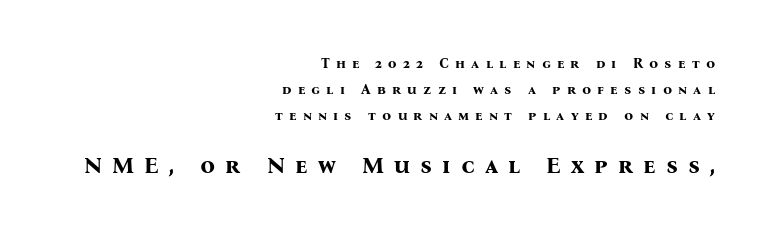
The image shows 23 px bold type, upright; set right-aligned, line spacing 1.87x, unusually wide letter spacing (+0.44 em), not underlined; the second (bottom) block is 1.64x larger.
